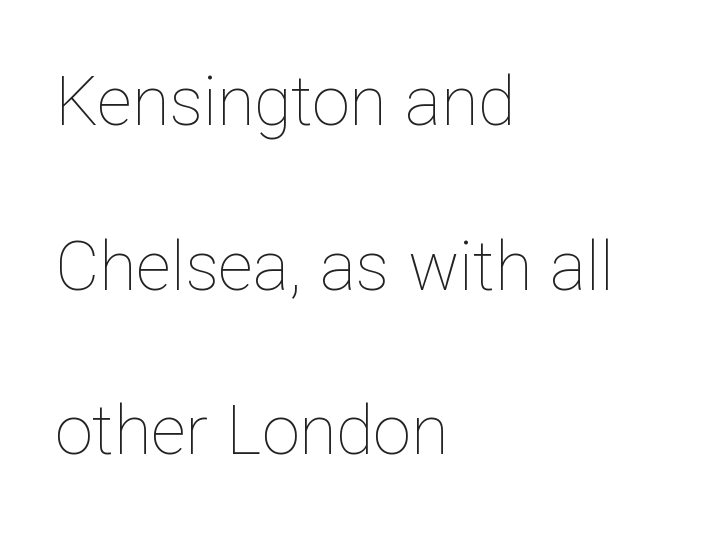
The image shows 68 px thin type, upright; set left-aligned, loose line spacing (2.42x), normal letter spacing, not underlined; low stroke contrast and a medium x-height.
